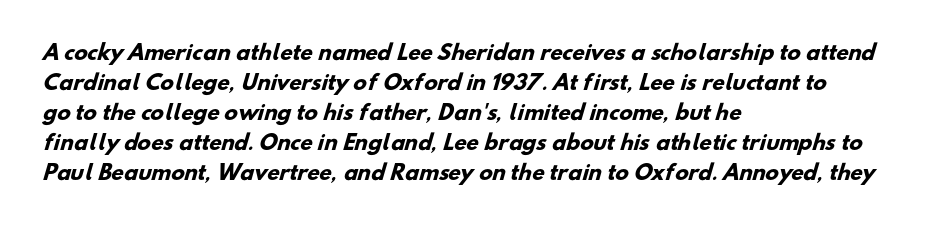
{"bold": "yes", "underline": "no", "align": "left", "line_spacing": "normal", "line_spacing_ratio": 1.5, "letter_spacing": "normal", "letter_spacing_em": 0.0, "glyph_px": 20}
